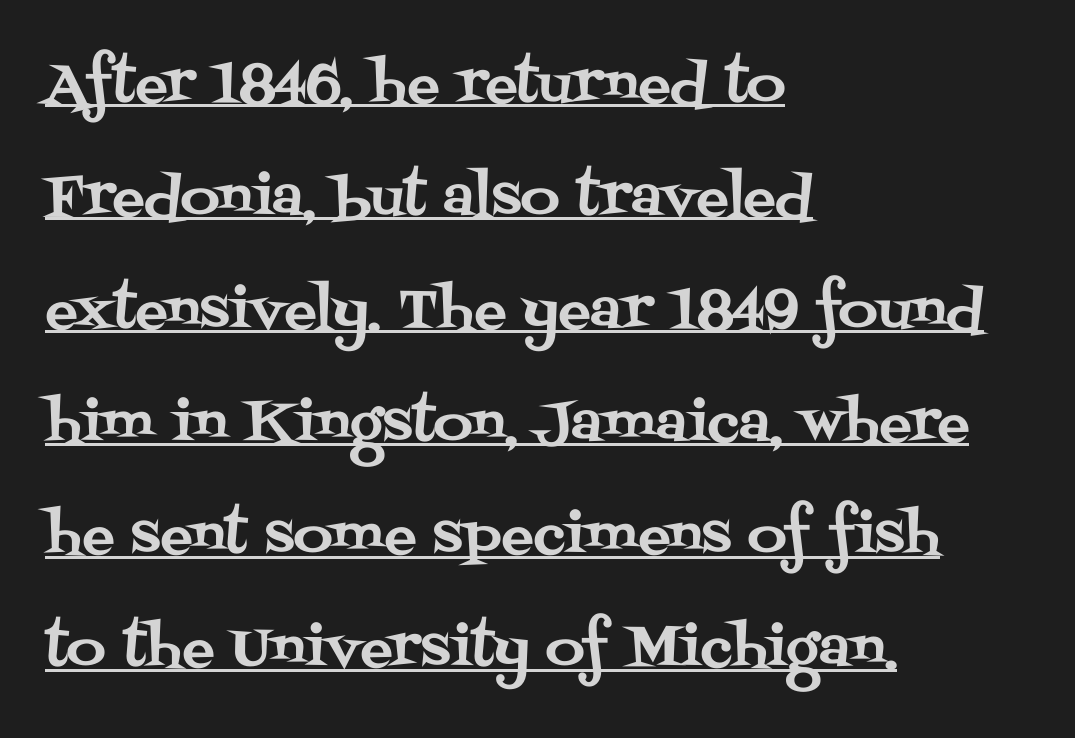
{"serif": "yes", "italic": "no", "width": "normal", "stroke_contrast": "medium", "x_height": "large", "monospaced": "no", "underline": "yes", "align": "left", "line_spacing": "loose", "line_spacing_ratio": 2.09, "letter_spacing": "normal", "letter_spacing_em": 0.0, "glyph_px": 54}
